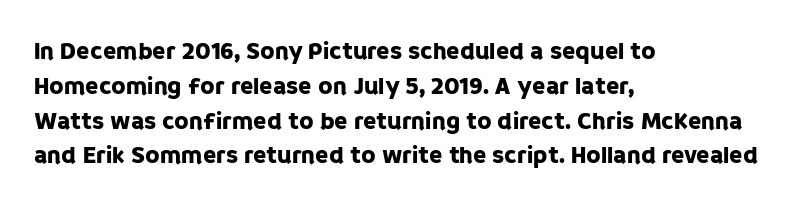
{"italic": "no", "underline": "no", "align": "left", "line_spacing": "normal", "line_spacing_ratio": 1.45, "letter_spacing": "normal", "letter_spacing_em": 0.0, "glyph_px": 24}
